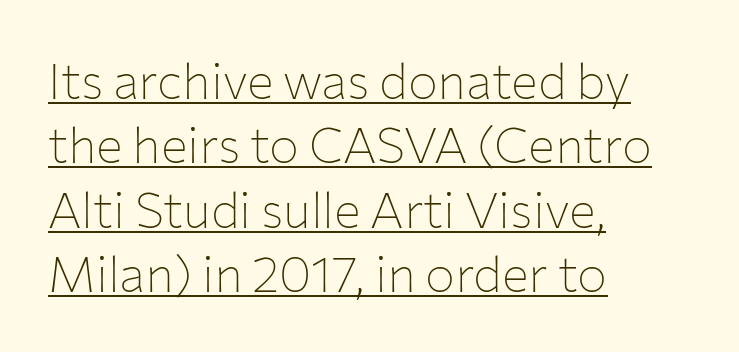
Q: Is the text bold? A: No.
Q: Is the text italic (slanted)? A: No, it is upright.
Q: Is the typeface a serif or a sans-serif typeface? A: Sans-serif.
Q: Is the text underlined? A: Yes.
Q: How is the paragraph aligned? A: Left-aligned.
Q: Is the spacing between letters normal or unusually wide? A: Normal.
Q: Is the spacing between lines tight, normal or loose? A: Normal.
Q: Width (condensed, normal, or wide)? A: Normal.
Q: Stroke contrast? A: Low.
Q: x-height? A: Medium.
Q: Monospaced? A: No.
